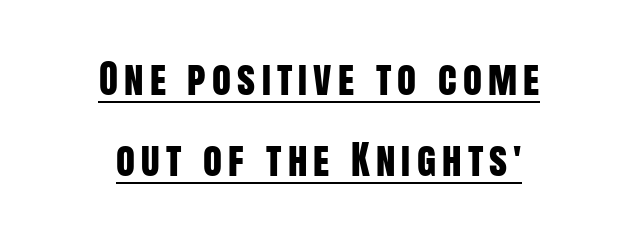
Q: Is the text italic (slanted)? A: No, it is upright.
Q: Is the typeface a serif or a sans-serif typeface? A: Sans-serif.
Q: Is the text underlined? A: Yes.
Q: How is the paragraph aligned? A: Centered.
Q: Is the spacing between lines tight, normal or loose? A: Loose.
Q: Width (condensed, normal, or wide)? A: Condensed.
Q: Stroke contrast? A: Low.
Q: x-height? A: Large.
Q: Monospaced? A: No.
